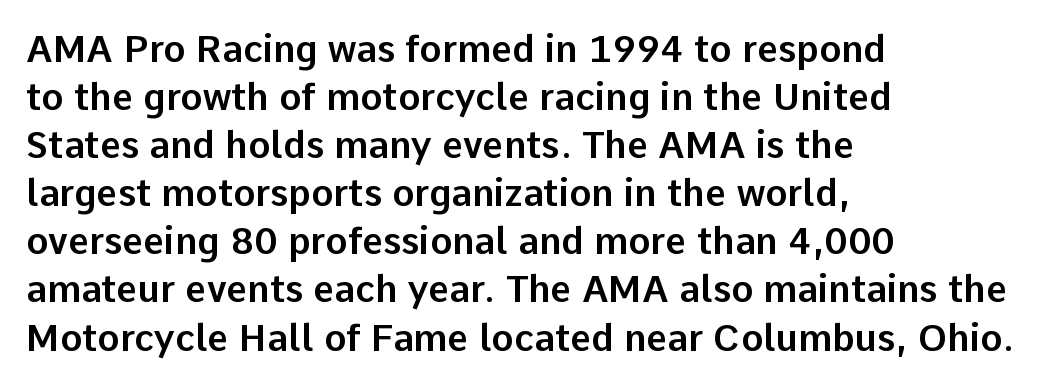
Q: Is the text italic (slanted)? A: No, it is upright.
Q: Is the typeface a serif or a sans-serif typeface? A: Sans-serif.
Q: Is the text underlined? A: No.
Q: How is the paragraph aligned? A: Left-aligned.
Q: Is the spacing between letters normal or unusually wide? A: Normal.
Q: Is the spacing between lines tight, normal or loose? A: Normal.
Q: Width (condensed, normal, or wide)? A: Normal.
Q: Stroke contrast? A: Low.
Q: x-height? A: Medium.
Q: Monospaced? A: No.
